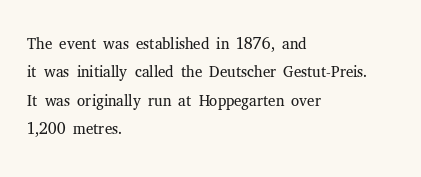
The image shows 23 px text type, upright; set left-aligned, line spacing 1.23x, normal letter spacing, not underlined.
